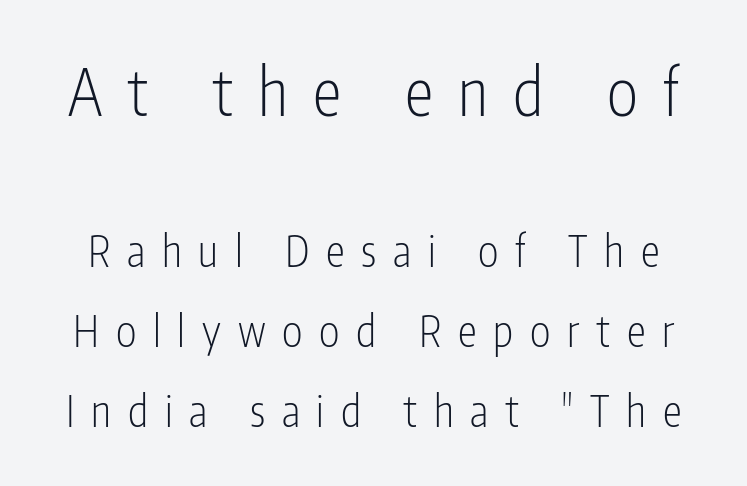
Looks like regular typesetting: each glyph gets only the width it needs. Stems and bowls with no extra thickness — not bold. The characters display no serif detailing; their extremities are plain. It's the straight-up-and-down kind of type.
